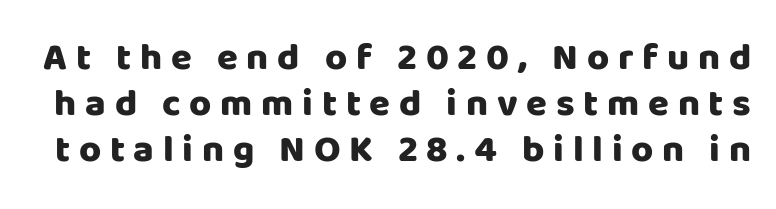
The image shows 38 px heavy sans-serif type, upright; set line spacing 1.21x, unusually wide letter spacing (+0.23 em), not underlined; low stroke contrast and a large x-height.
